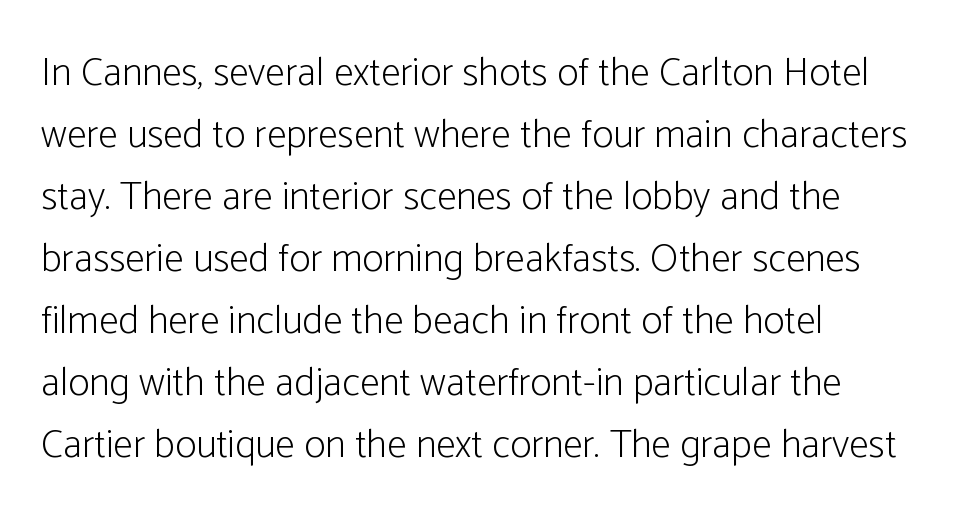
Q: Is the text bold? A: No.
Q: Is the text italic (slanted)? A: No, it is upright.
Q: Is the typeface a serif or a sans-serif typeface? A: Sans-serif.
Q: Is the text underlined? A: No.
Q: How is the paragraph aligned? A: Left-aligned.
Q: Is the spacing between letters normal or unusually wide? A: Normal.
Q: Is the spacing between lines tight, normal or loose? A: Normal.
Q: Width (condensed, normal, or wide)? A: Condensed.
Q: Stroke contrast? A: Low.
Q: x-height? A: Medium.
Q: Monospaced? A: No.
